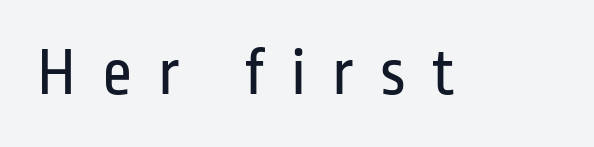
Serif or sans? Sans — the stroke terminals are bare. The axis of the letterforms is exactly vertical. Honestly, there is no underline to notice here at all. Is the type heavy? It reads as light-to-regular instead. The rendering uses natural spacing where letterforms have individual widths. A typesetter would call this heavily tracked-out type.
